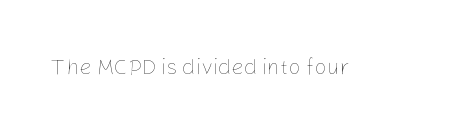
{"italic": "no", "bold": "no", "underline": "no", "letter_spacing": "normal", "letter_spacing_em": 0.0, "glyph_px": 22}
